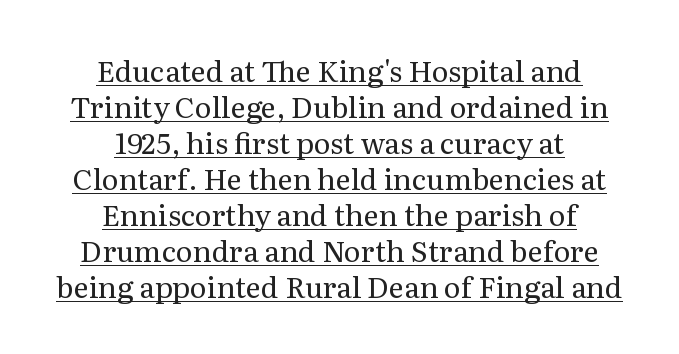
No extra tracking has been applied to these lines. A light-to-regular cut is what we see here. Proportional: the letters do not fall into vertical columns. These lines were composed using upright roman letters. Caption: multi-line text, centered on the measure.
